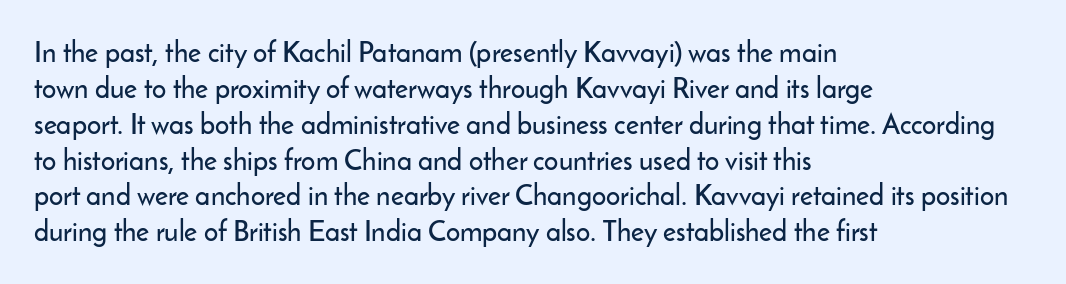
{"serif": "no", "italic": "no", "width": "normal", "stroke_contrast": "low", "x_height": "small", "monospaced": "no", "underline": "no", "align": "left", "line_spacing": "normal", "line_spacing_ratio": 1.28, "letter_spacing": "normal", "letter_spacing_em": 0.0, "glyph_px": 28}
